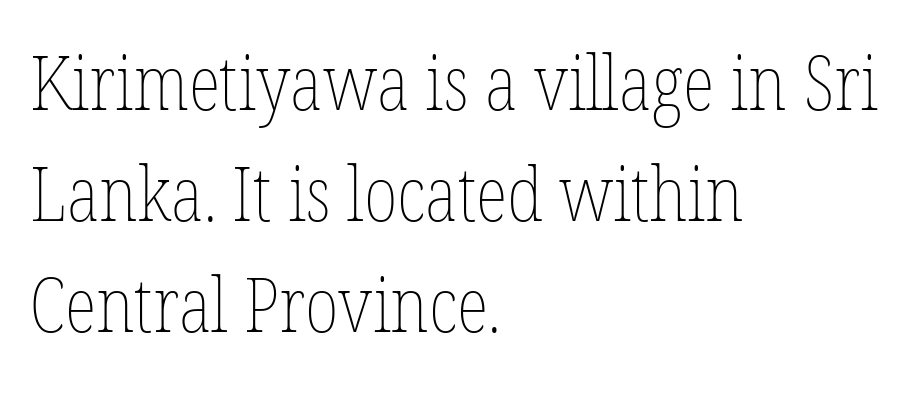
{"italic": "no", "bold": "no", "weight": "thin", "width": "condensed", "stroke_contrast": "low", "x_height": "medium", "monospaced": "no", "underline": "no", "align": "left", "line_spacing": "normal", "line_spacing_ratio": 1.48, "letter_spacing": "normal", "letter_spacing_em": 0.0, "glyph_px": 75}
